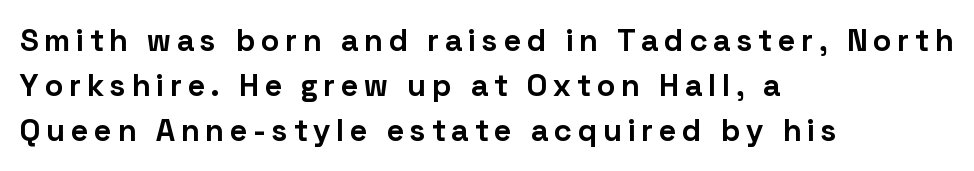
Q: Is the text bold? A: Yes.
Q: Is the text italic (slanted)? A: No, it is upright.
Q: Is the typeface a serif or a sans-serif typeface? A: Sans-serif.
Q: Is the text underlined? A: No.
Q: How is the paragraph aligned? A: Left-aligned.
Q: Is the spacing between letters normal or unusually wide? A: Unusually wide.
Q: Is the spacing between lines tight, normal or loose? A: Normal.
Q: Width (condensed, normal, or wide)? A: Normal.
Q: Stroke contrast? A: Low.
Q: x-height? A: Medium.
Q: Monospaced? A: No.
